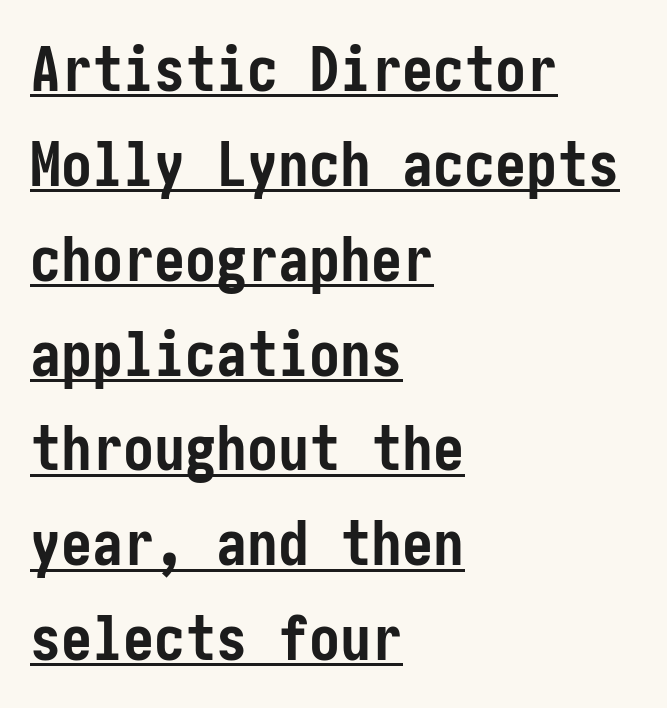
{"serif": "no", "italic": "no", "bold": "yes", "weight": "semibold", "width": "condensed", "stroke_contrast": "low", "x_height": "medium", "underline": "yes", "align": "left", "line_spacing": "normal", "line_spacing_ratio": 1.53, "letter_spacing": "normal", "letter_spacing_em": 0.0, "glyph_px": 62}
